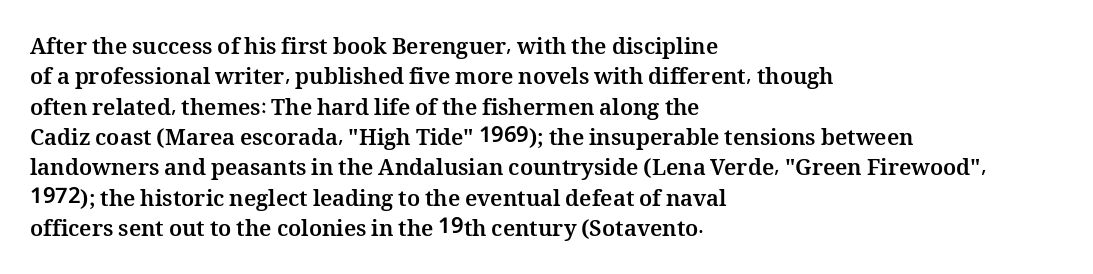
The image shows 22 px bold type, upright; set left-aligned, normal line spacing (1.38x), normal letter spacing, not underlined.
